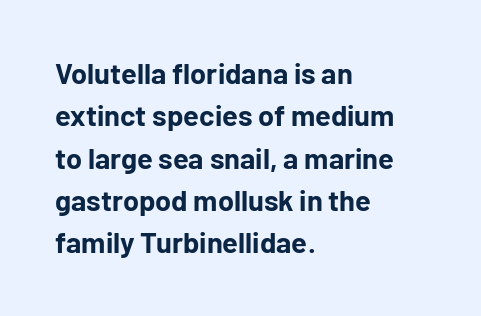
Q: Is the text bold? A: Yes.
Q: Is the text italic (slanted)? A: No, it is upright.
Q: Is the typeface a serif or a sans-serif typeface? A: Sans-serif.
Q: Is the text underlined? A: No.
Q: How is the paragraph aligned? A: Left-aligned.
Q: Is the spacing between letters normal or unusually wide? A: Normal.
Q: Is the spacing between lines tight, normal or loose? A: Normal.
Q: Width (condensed, normal, or wide)? A: Normal.
Q: Stroke contrast? A: Low.
Q: x-height? A: Medium.
Q: Monospaced? A: No.
